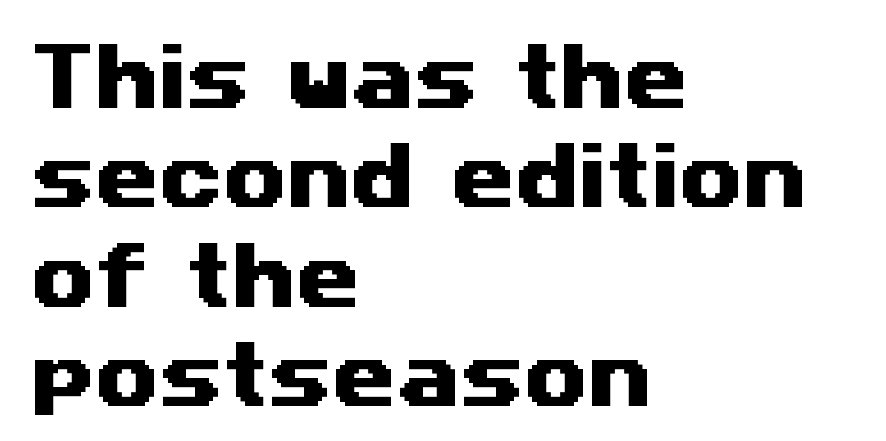
Q: Is the typeface a serif or a sans-serif typeface? A: Sans-serif.
Q: Is the text underlined? A: No.
Q: How is the paragraph aligned? A: Left-aligned.
Q: Is the spacing between letters normal or unusually wide? A: Normal.
Q: Is the spacing between lines tight, normal or loose? A: Normal.
Q: Width (condensed, normal, or wide)? A: Wide.
Q: Stroke contrast? A: Medium.
Q: x-height? A: Medium.
Q: Monospaced? A: No.
